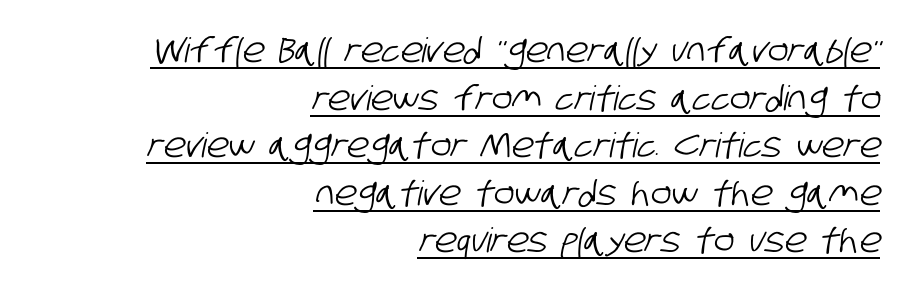
Q: Is the typeface a serif or a sans-serif typeface? A: Sans-serif.
Q: Is the text underlined? A: Yes.
Q: How is the paragraph aligned? A: Right-aligned.
Q: Is the spacing between letters normal or unusually wide? A: Normal.
Q: Is the spacing between lines tight, normal or loose? A: Normal.
Q: Width (condensed, normal, or wide)? A: Condensed.
Q: Stroke contrast? A: Low.
Q: x-height? A: Large.
Q: Monospaced? A: No.
